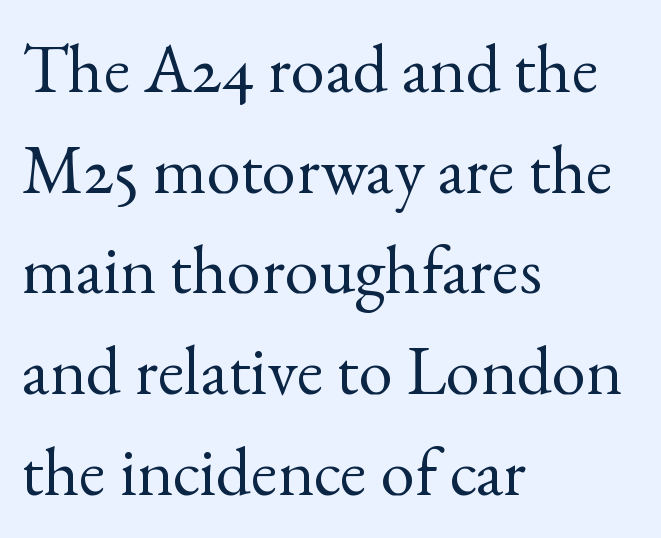
Yep, those are serifs on the letters. The font sits on the lighter half of the weight spectrum, regular included. The line texture is even and compact thanks to regular tracking. The paragraph shown leans on its left margin.
